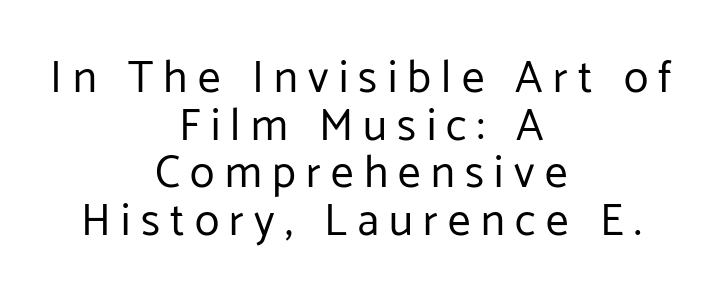
{"serif": "no", "italic": "no", "bold": "no", "weight": "regular", "width": "normal", "stroke_contrast": "low", "x_height": "medium", "monospaced": "no", "underline": "no", "align": "center", "line_spacing": "tight", "line_spacing_ratio": 1.06, "letter_spacing": "wide", "letter_spacing_em": 0.23, "glyph_px": 45}
